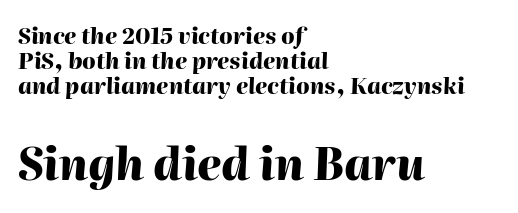
Q: Is the text bold? A: Yes.
Q: Is the text italic (slanted)? A: Yes, it leans right by about 2 degrees.
Q: Is the text underlined? A: No.
Q: How is the paragraph aligned? A: Left-aligned.
Q: Is the spacing between letters normal or unusually wide? A: Normal.
Q: Is the spacing between lines tight, normal or loose? A: Tight.
Q: Which block of text is set in a larger size, the first (top) or the second (bottom)? A: The second (bottom) one.
Q: Width (condensed, normal, or wide)? A: Normal.
Q: Stroke contrast? A: High.
Q: x-height? A: Medium.
Q: Monospaced? A: No.
